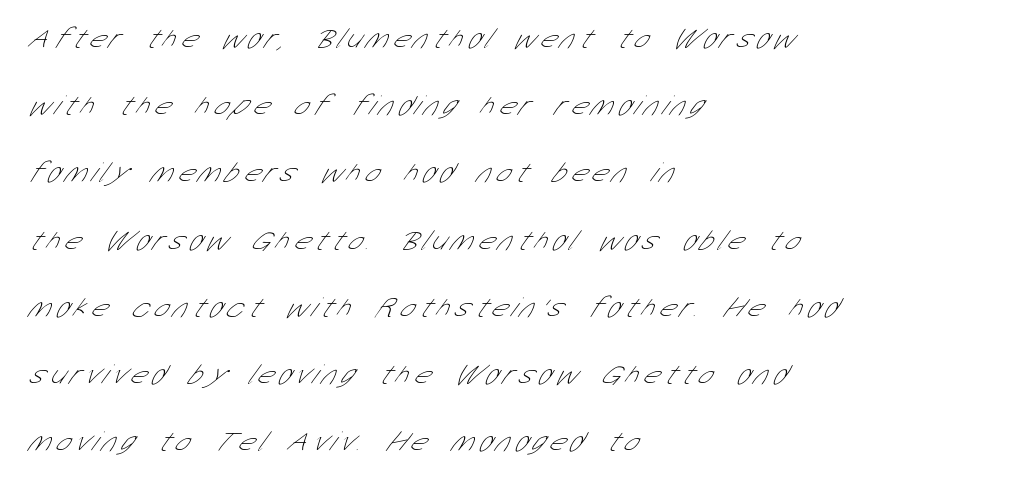
{"serif": "no", "bold": "no", "weight": "thin", "width": "condensed", "stroke_contrast": "low", "x_height": "medium", "monospaced": "no", "underline": "no", "align": "left", "line_spacing": "loose", "line_spacing_ratio": 2.4, "letter_spacing": "wide", "letter_spacing_em": 0.2, "glyph_px": 28}
